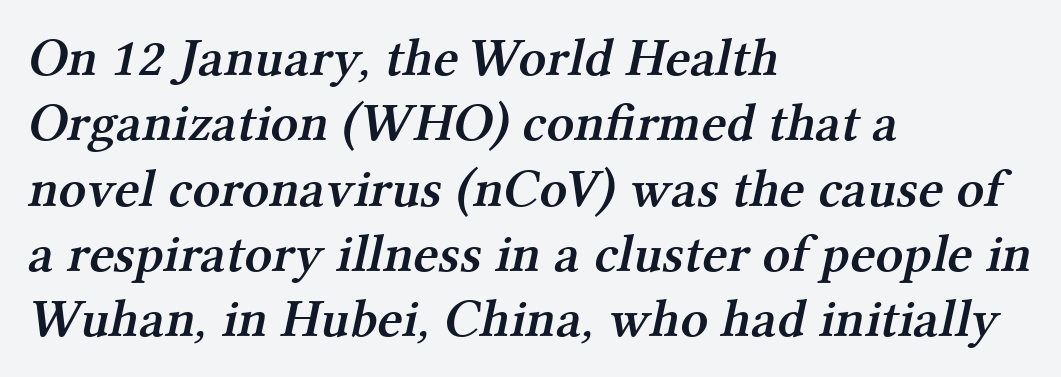
{"serif": "yes", "bold": "semi", "weight": "semibold", "width": "normal", "stroke_contrast": "medium", "x_height": "medium", "monospaced": "no", "underline": "no", "align": "left", "line_spacing_ratio": 1.21, "letter_spacing": "normal", "letter_spacing_em": 0.0, "glyph_px": 54}
